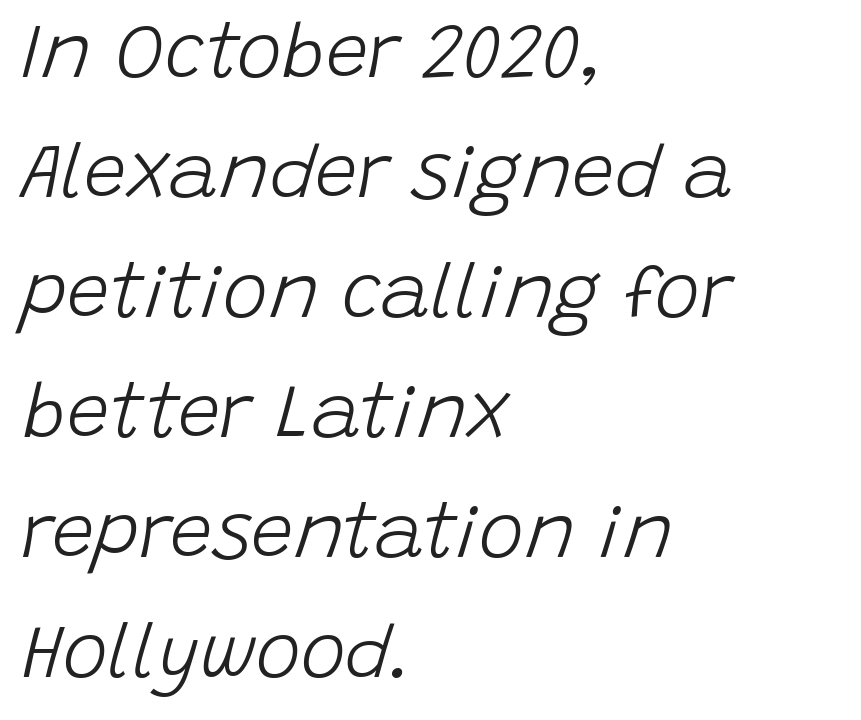
Q: Is the text bold? A: No.
Q: Is the text italic (slanted)? A: Yes, it leans right by about 15 degrees.
Q: Is the text underlined? A: No.
Q: How is the paragraph aligned? A: Left-aligned.
Q: Is the spacing between letters normal or unusually wide? A: Normal.
Q: Is the spacing between lines tight, normal or loose? A: Normal.
Q: Width (condensed, normal, or wide)? A: Normal.
Q: Stroke contrast? A: Low.
Q: x-height? A: Large.
Q: Monospaced? A: No.
